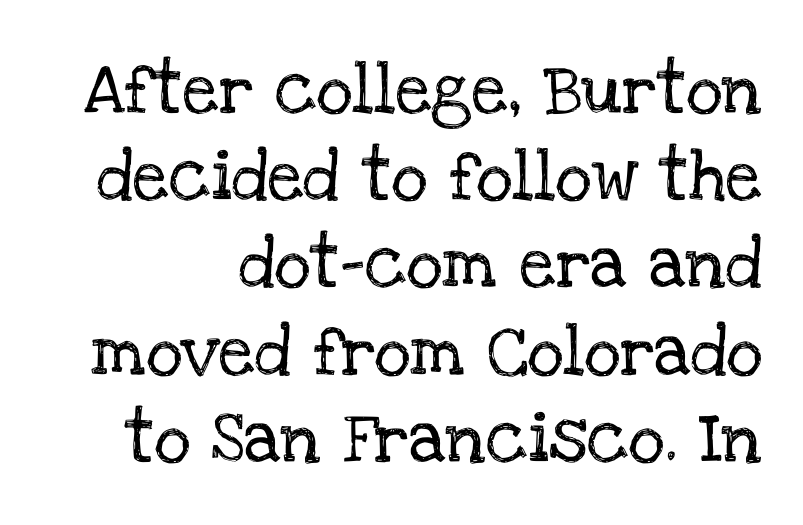
The image shows 51 px serif type, upright; set line spacing 1.71x, normal letter spacing, not underlined; low stroke contrast and a large x-height.
